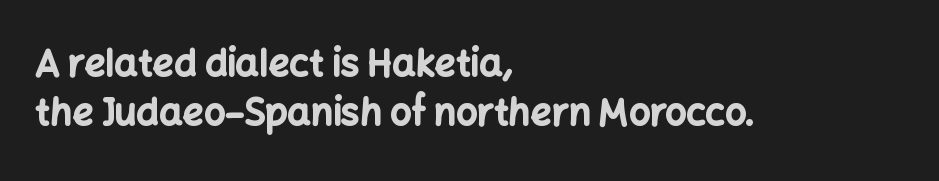
Q: Is the text bold? A: Yes.
Q: Is the text italic (slanted)? A: No, it is upright.
Q: Is the typeface a serif or a sans-serif typeface? A: Sans-serif.
Q: Is the text underlined? A: No.
Q: How is the paragraph aligned? A: Left-aligned.
Q: Is the spacing between letters normal or unusually wide? A: Normal.
Q: Is the spacing between lines tight, normal or loose? A: Normal.
Q: Width (condensed, normal, or wide)? A: Normal.
Q: Stroke contrast? A: Low.
Q: x-height? A: Medium.
Q: Monospaced? A: No.
